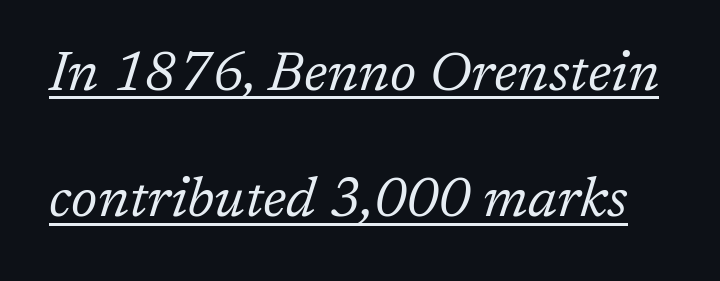
Q: Is the text bold? A: No.
Q: Is the text italic (slanted)? A: Yes, it leans right by about 17 degrees.
Q: Is the typeface a serif or a sans-serif typeface? A: Serif.
Q: Is the text underlined? A: Yes.
Q: Is the spacing between letters normal or unusually wide? A: Normal.
Q: Is the spacing between lines tight, normal or loose? A: Loose.
Q: Width (condensed, normal, or wide)? A: Normal.
Q: Stroke contrast? A: Low.
Q: x-height? A: Medium.
Q: Monospaced? A: No.
